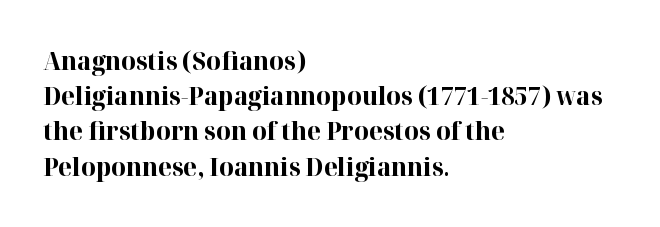
The image shows 25 px bold type, upright; set left-aligned, normal line spacing (1.41x), normal letter spacing, not underlined.
